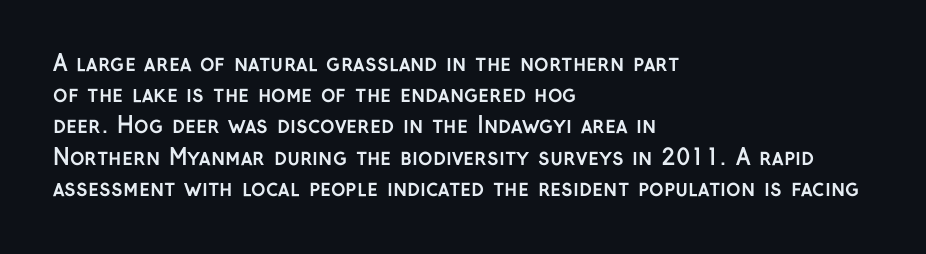
{"italic": "no", "bold": "yes", "underline": "no", "align": "left", "line_spacing": "normal", "line_spacing_ratio": 1.42, "letter_spacing": "normal", "letter_spacing_em": 0.0, "glyph_px": 22}
